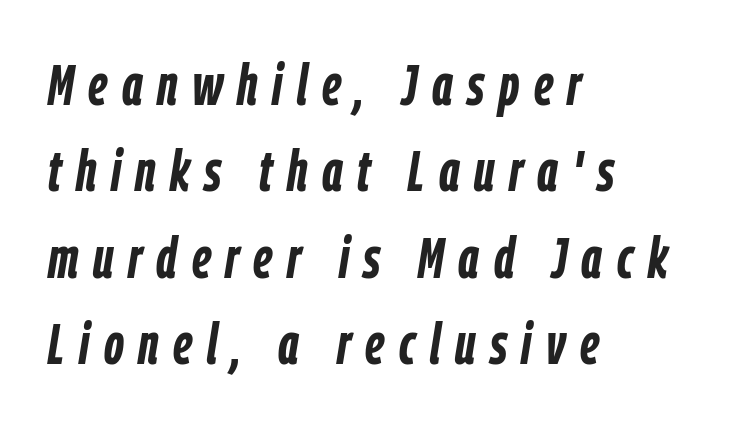
Q: Is the text bold? A: Yes.
Q: Is the text italic (slanted)? A: Yes, it leans right by about 9 degrees.
Q: Is the text underlined? A: No.
Q: How is the paragraph aligned? A: Left-aligned.
Q: Is the spacing between letters normal or unusually wide? A: Unusually wide.
Q: Is the spacing between lines tight, normal or loose? A: Normal.
Q: Width (condensed, normal, or wide)? A: Condensed.
Q: Stroke contrast? A: Low.
Q: x-height? A: Medium.
Q: Monospaced? A: No.
